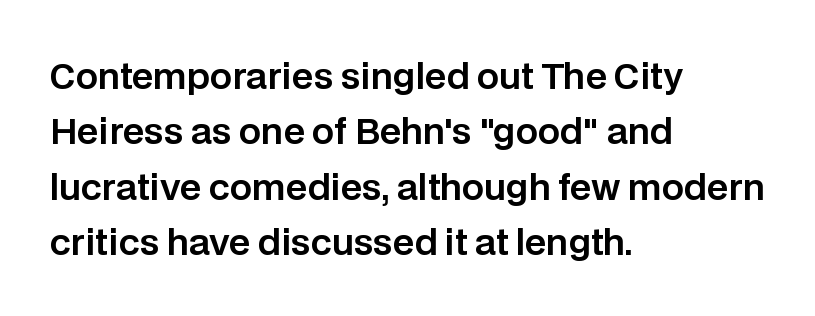
Q: Is the text italic (slanted)? A: No, it is upright.
Q: Is the typeface a serif or a sans-serif typeface? A: Sans-serif.
Q: Is the text underlined? A: No.
Q: How is the paragraph aligned? A: Left-aligned.
Q: Is the spacing between letters normal or unusually wide? A: Normal.
Q: Is the spacing between lines tight, normal or loose? A: Normal.
Q: Width (condensed, normal, or wide)? A: Normal.
Q: Stroke contrast? A: Low.
Q: x-height? A: Large.
Q: Monospaced? A: No.
